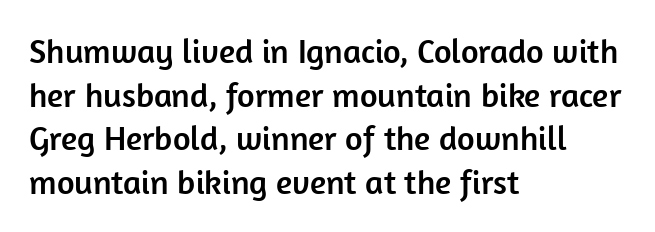
The image shows 34 px sans-serif type, upright; set left-aligned, normal line spacing (1.28x), normal letter spacing, not underlined; low stroke contrast and a medium x-height.
